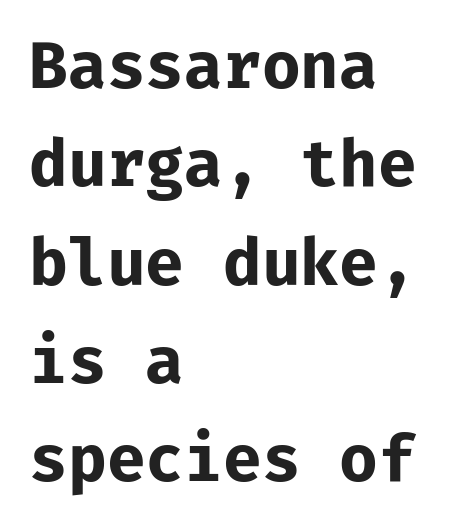
The ragged edge is on the right, which tells us the setting is flush left. The area under the type is left untouched. Successive baselines arrive at the customary interval. The face used here is monospaced, like something from a code editor. Style check: upright. The tracking reads as untouched default to a designer's eye.
